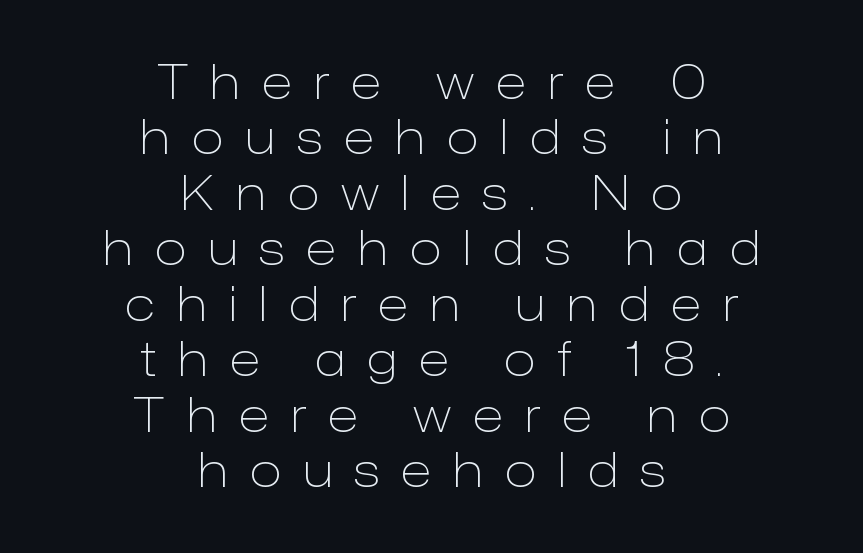
These lines were composed using upright roman letters. The cut favours lightness, reaching ordinary text weight at its darkest. If you folded the block vertically in half, each line would mirror itself in length. I'd call this a sans setting — the letters go barefoot. Display-style spreading of the glyphs; the letterfit is very open.
